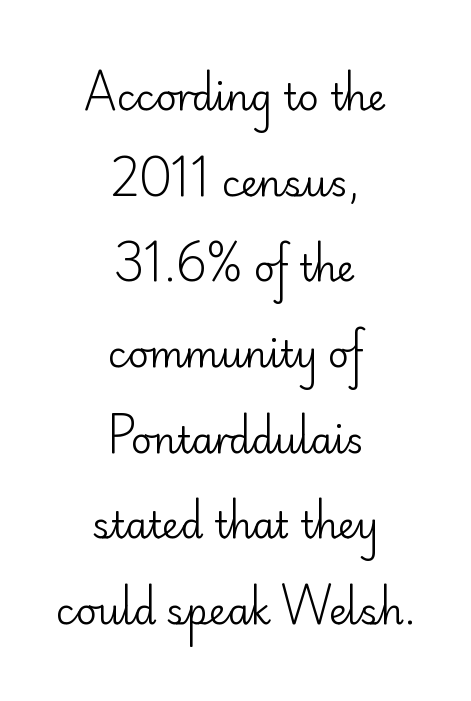
The image shows 36 px regular-weight sans-serif type, upright; set centered, loose line spacing (2.38x), normal letter spacing, not underlined; low stroke contrast and a small x-height.
